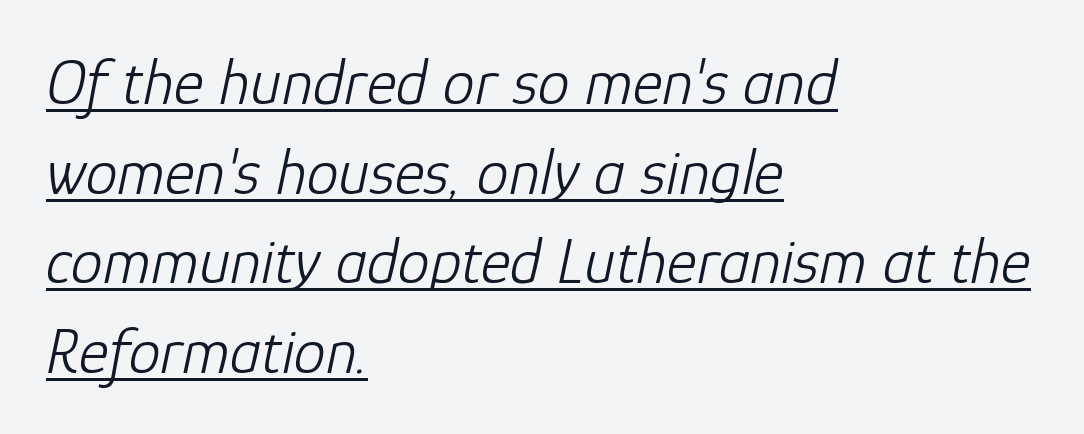
Is the letter spacing exaggerated? No — it looks like the ordinary default. Unbolded letterforms with no extra heft. The face used here appears with an underline applied. The paragraph shown leans on its left margin. These lines are rendered in a variable-pitch font.
